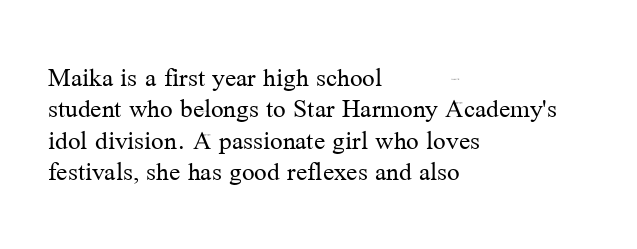
The image shows 28 px regular-weight serif type, upright; set left-aligned, tight line spacing (1.12x), normal letter spacing, not underlined; medium stroke contrast and a medium x-height.
